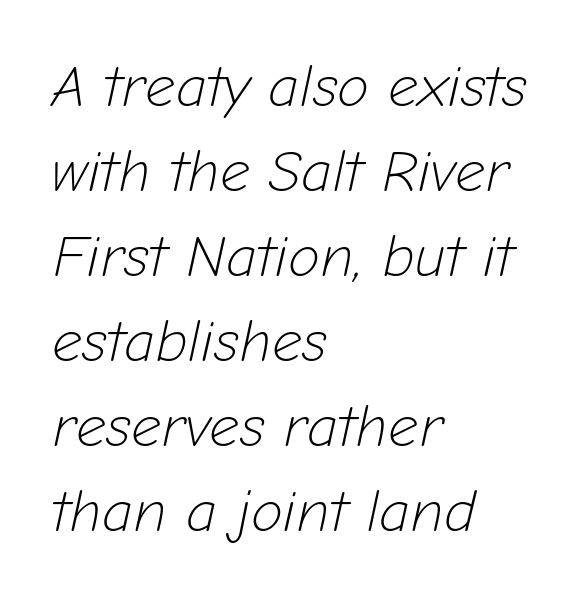
Q: Is the text bold? A: No.
Q: Is the text italic (slanted)? A: Yes, it leans right by about 12 degrees.
Q: Is the text underlined? A: No.
Q: How is the paragraph aligned? A: Left-aligned.
Q: Is the spacing between letters normal or unusually wide? A: Normal.
Q: Is the spacing between lines tight, normal or loose? A: Normal.
Q: Width (condensed, normal, or wide)? A: Normal.
Q: Stroke contrast? A: Low.
Q: x-height? A: Medium.
Q: Monospaced? A: No.
